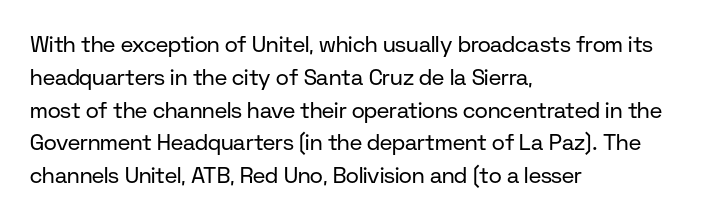
The image shows 22 px text type, upright; set left-aligned, normal line spacing (1.49x), normal letter spacing, not underlined.
